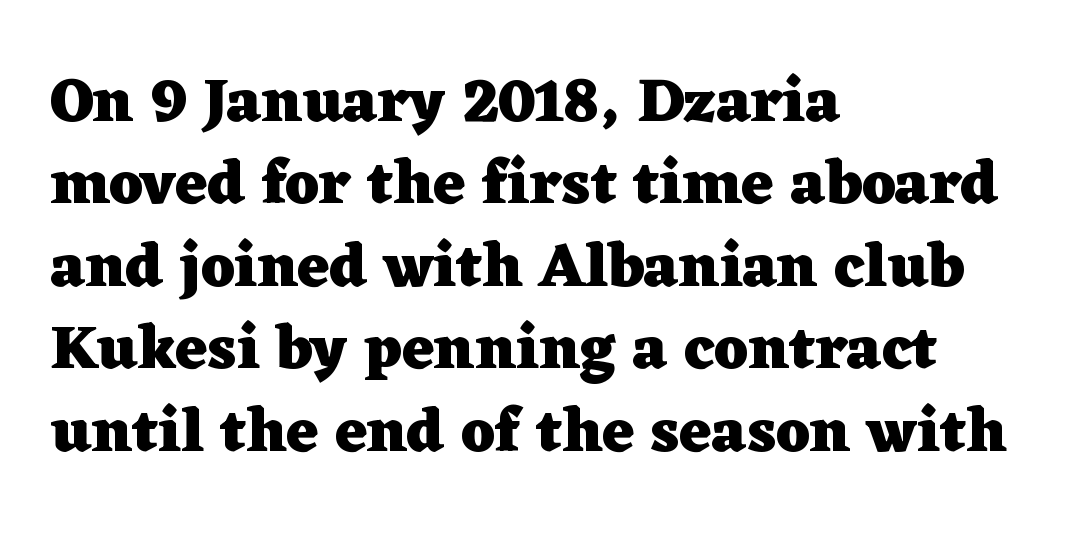
Q: Is the text bold? A: Yes.
Q: Is the text italic (slanted)? A: No, it is upright.
Q: Is the typeface a serif or a sans-serif typeface? A: Serif.
Q: Is the text underlined? A: No.
Q: How is the paragraph aligned? A: Left-aligned.
Q: Is the spacing between letters normal or unusually wide? A: Normal.
Q: Is the spacing between lines tight, normal or loose? A: Normal.
Q: Width (condensed, normal, or wide)? A: Wide.
Q: Stroke contrast? A: Low.
Q: x-height? A: Medium.
Q: Monospaced? A: No.
